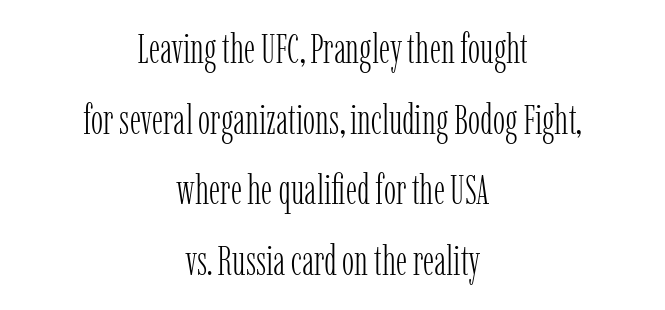
{"serif": "yes", "italic": "no", "bold": "no", "weight": "light", "width": "condensed", "stroke_contrast": "low", "x_height": "medium", "monospaced": "no", "underline": "no", "align": "center", "line_spacing_ratio": 1.72, "letter_spacing": "normal", "letter_spacing_em": 0.0, "glyph_px": 41}
